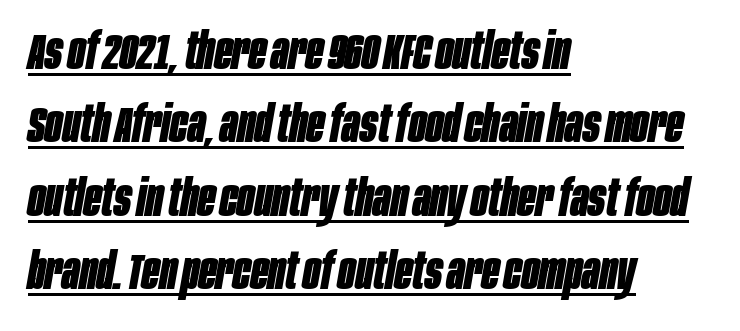
How would I describe the line gaps? Plain and ordinary. Looks like someone drew a line under every word here. The type is set solid horizontally, with unmodified tracking. The text block is weighted toward the left margin, trailing off unevenly rightward.
